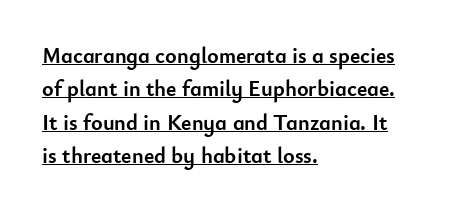
The image shows 22 px bold type, upright; set left-aligned, normal line spacing (1.52x), normal letter spacing, underlined.
